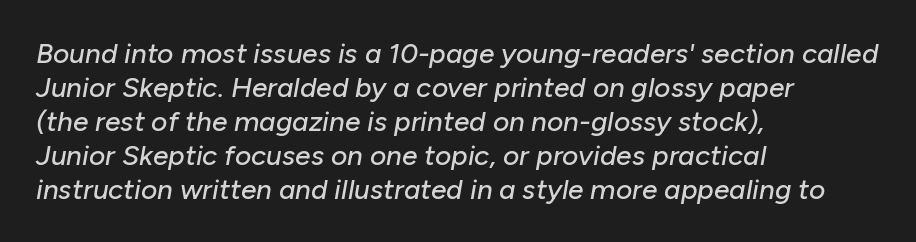
The image shows 28 px text type, italic (leaning right); set left-aligned, line spacing 1.21x, normal letter spacing, not underlined; low stroke contrast and a medium x-height.
